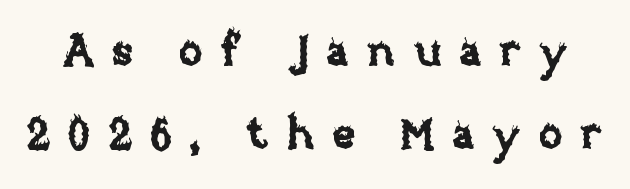
The image shows 43 px text type, upright; set loose line spacing (1.92x), unusually wide letter spacing (+0.41 em), not underlined; low stroke contrast and a large x-height.
